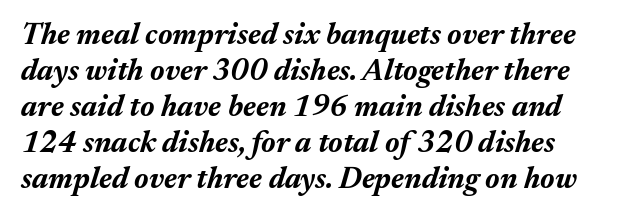
{"italic": "yes", "lean": "right", "slant_degrees": 17, "bold": "yes", "weight": "bold", "width": "normal", "stroke_contrast": "medium", "x_height": "medium", "monospaced": "no", "underline": "no", "line_spacing_ratio": 1.2, "letter_spacing": "normal", "letter_spacing_em": 0.0, "glyph_px": 30}
